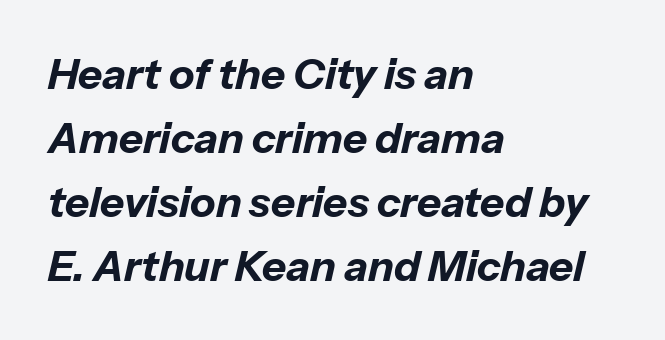
{"italic": "yes", "lean": "right", "slant_degrees": 13, "bold": "yes", "weight": "bold", "width": "normal", "stroke_contrast": "low", "x_height": "medium", "monospaced": "no", "underline": "no", "align": "left", "line_spacing": "normal", "line_spacing_ratio": 1.52, "letter_spacing": "normal", "letter_spacing_em": 0.0, "glyph_px": 42}
